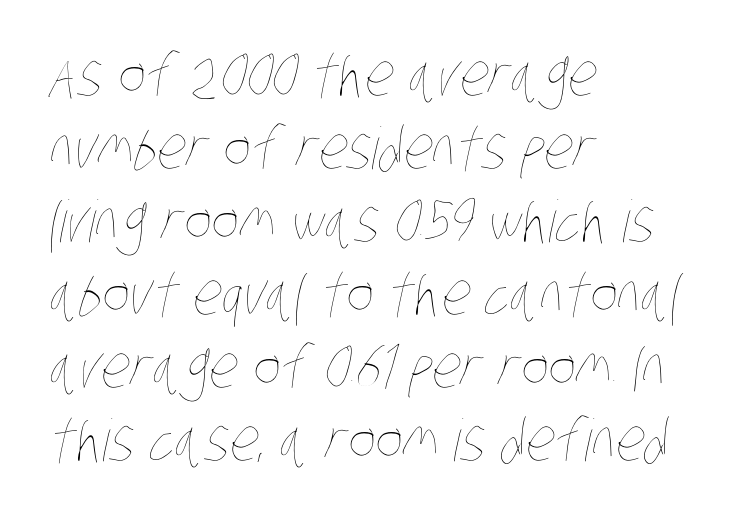
The image shows 58 px thin, condensed type; set left-aligned, normal line spacing (1.26x), normal letter spacing, not underlined; low stroke contrast and a large x-height.
